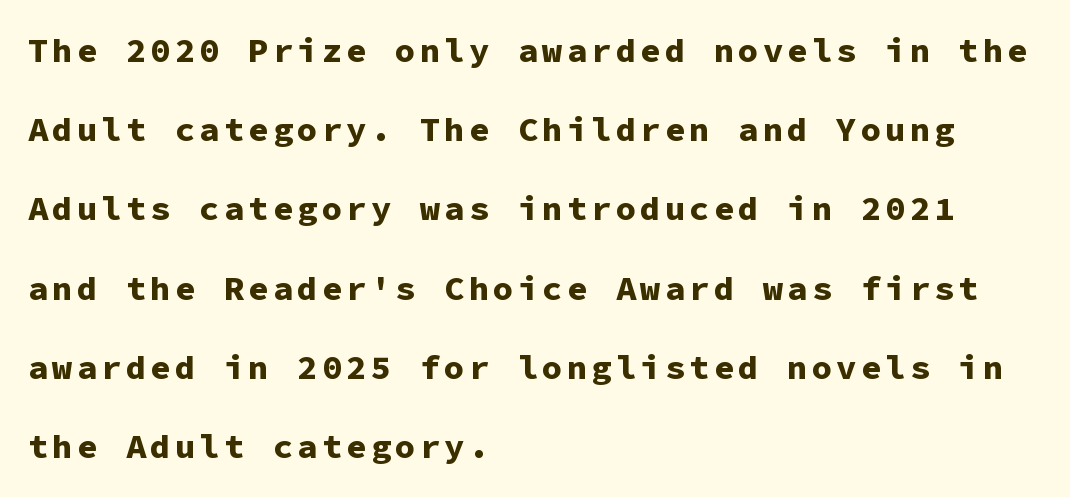
The image shows 34 px bold sans-serif type, upright, monospaced; set left-aligned, loose line spacing (2.33x), not underlined; low stroke contrast and a medium x-height.
